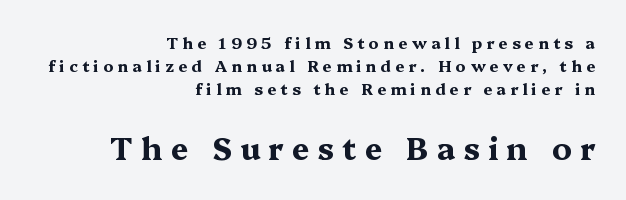
The image shows 31 px bold, wide serif type, upright; set right-aligned, normal line spacing (1.45x), unusually wide letter spacing (+0.26 em), not underlined; the second (bottom) block is 1.94x larger; medium stroke contrast and a medium x-height.
